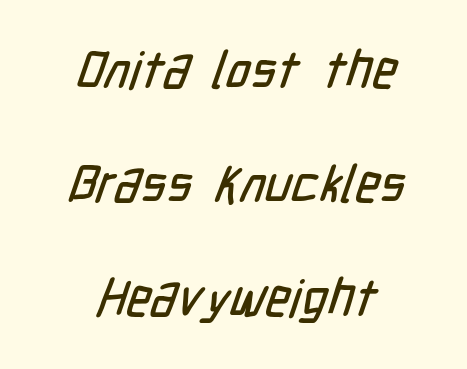
Is there much room between lines? Yes — plenty of vertical air separates them. Type without underlining. Letterform terminals end flat and unadorned throughout the passage. A typesetter would call this proportional, since set widths differ per character. A student would call this center alignment; a typographer would say set centered.
